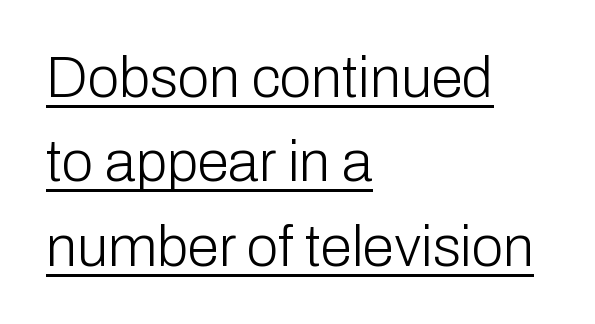
These lines are rendered in a variable-pitch font. Spacing between characters is what you'd get straight out of the box. Every word sits above its own underline. A roman cut, with each character standing at attention.
